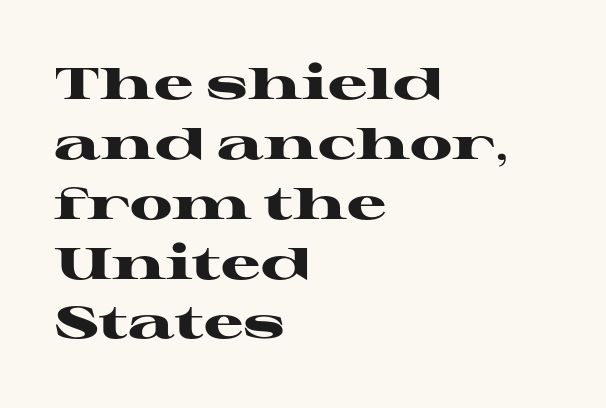
The image shows 44 px heavy, wide serif type, upright; set left-aligned, normal line spacing (1.36x), normal letter spacing, not underlined; high stroke contrast and a medium x-height.
